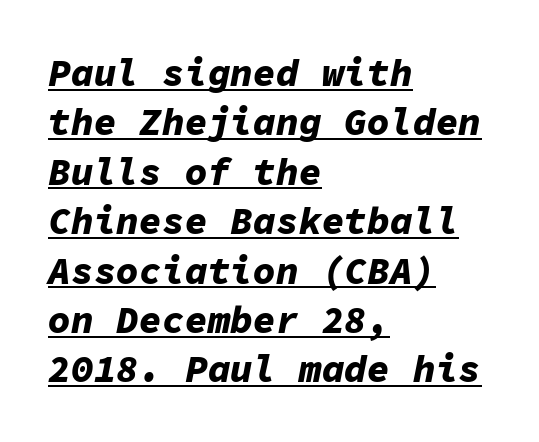
Q: Is the text bold? A: Yes.
Q: Is the text italic (slanted)? A: Yes, it leans right by about 11 degrees.
Q: Is the text underlined? A: Yes.
Q: How is the paragraph aligned? A: Left-aligned.
Q: Is the spacing between letters normal or unusually wide? A: Normal.
Q: Is the spacing between lines tight, normal or loose? A: Normal.
Q: Width (condensed, normal, or wide)? A: Normal.
Q: Stroke contrast? A: Low.
Q: x-height? A: Medium.
Q: Monospaced? A: Yes.
